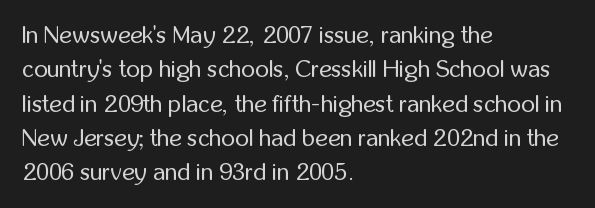
{"italic": "no", "bold": "no", "underline": "no", "align": "left", "line_spacing": "normal", "line_spacing_ratio": 1.43, "letter_spacing": "normal", "letter_spacing_em": 0.0, "glyph_px": 24}
